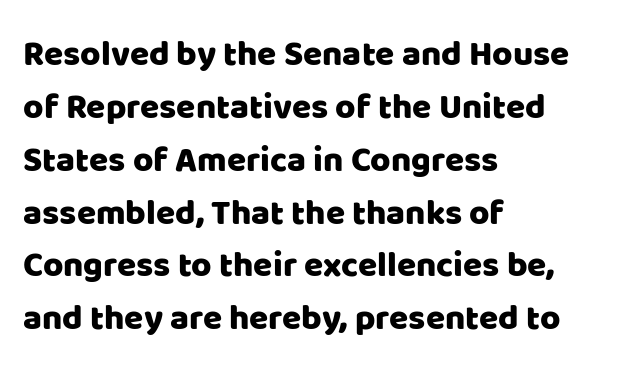
The image shows 35 px sans-serif type, upright; set left-aligned, normal line spacing (1.51x), normal letter spacing, not underlined; low stroke contrast and a large x-height.
